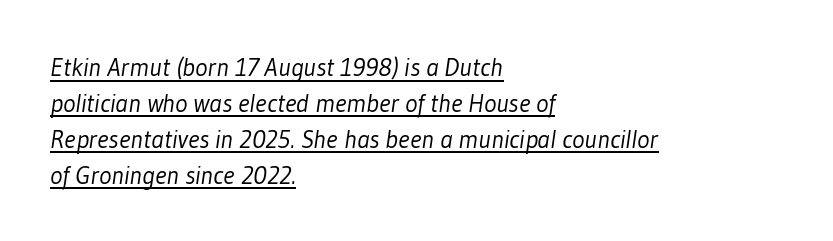
Q: Is the text bold? A: No.
Q: Is the text underlined? A: Yes.
Q: How is the paragraph aligned? A: Left-aligned.
Q: Is the spacing between letters normal or unusually wide? A: Normal.
Q: Is the spacing between lines tight, normal or loose? A: Normal.
